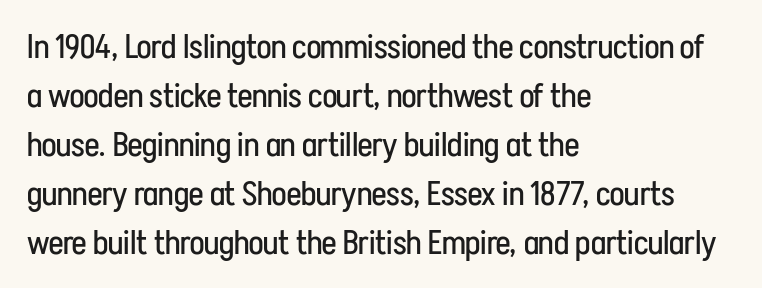
{"serif": "no", "italic": "no", "bold": "no", "weight": "regular", "width": "condensed", "stroke_contrast": "low", "x_height": "medium", "monospaced": "no", "underline": "no", "align": "left", "line_spacing": "normal", "line_spacing_ratio": 1.44, "letter_spacing": "normal", "letter_spacing_em": 0.0, "glyph_px": 34}
